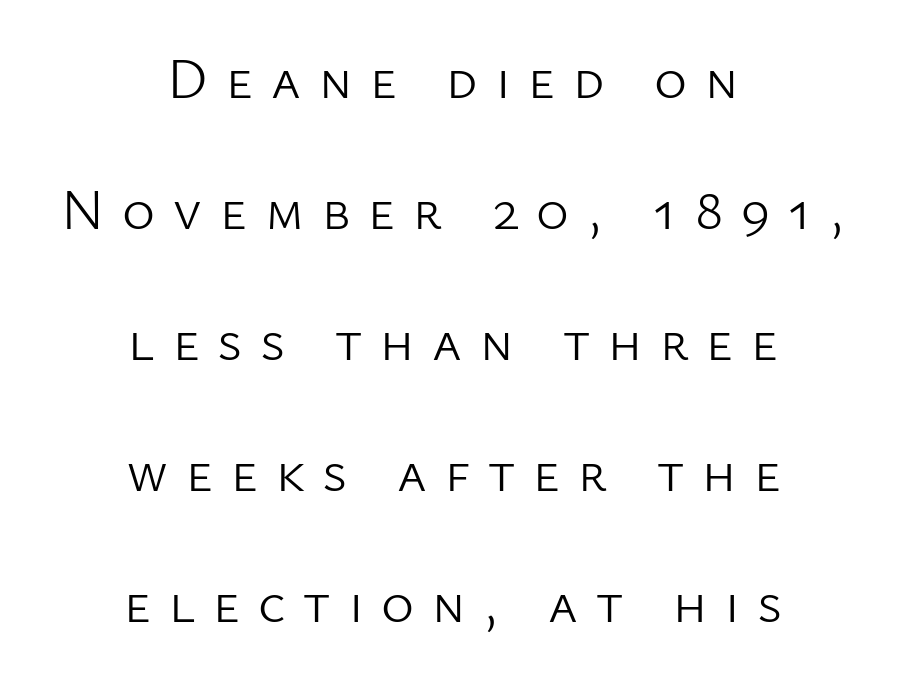
The image shows 56 px light sans-serif type, upright; set centered, loose line spacing (2.34x), unusually wide letter spacing (+0.32 em), not underlined; low stroke contrast and a medium x-height.
